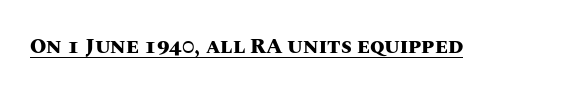
Emphasis is given by a line drawn under the lettering. Weight: bold. Honestly, the letter spacing is just normal — you wouldn't notice it. Is there any slant? The stems are plumb.
